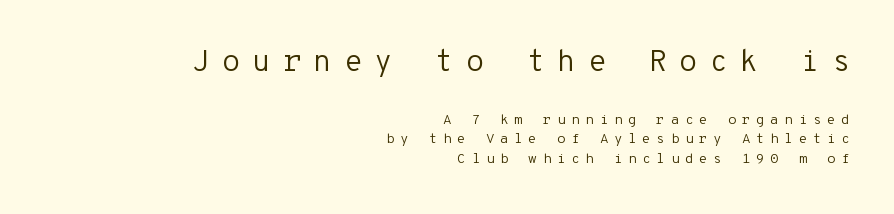
The image shows 30 px regular-weight sans-serif type, upright, monospaced; set right-aligned, normal line spacing (1.42x), unusually wide letter spacing (+0.4 em), not underlined; the first (top) block is 2.14x larger; low stroke contrast and a medium x-height.
